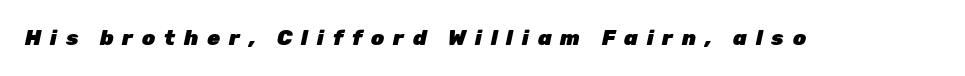
The image shows 21 px bold type, italic (leaning right); set unusually wide letter spacing (+0.42 em), not underlined.
